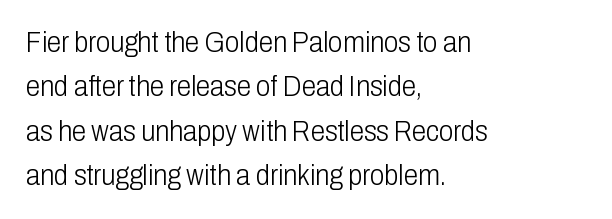
{"serif": "no", "italic": "no", "bold": "no", "weight": "light", "width": "condensed", "stroke_contrast": "low", "x_height": "medium", "monospaced": "no", "underline": "no", "align": "left", "line_spacing": "normal", "line_spacing_ratio": 1.53, "letter_spacing": "normal", "letter_spacing_em": 0.0, "glyph_px": 29}
